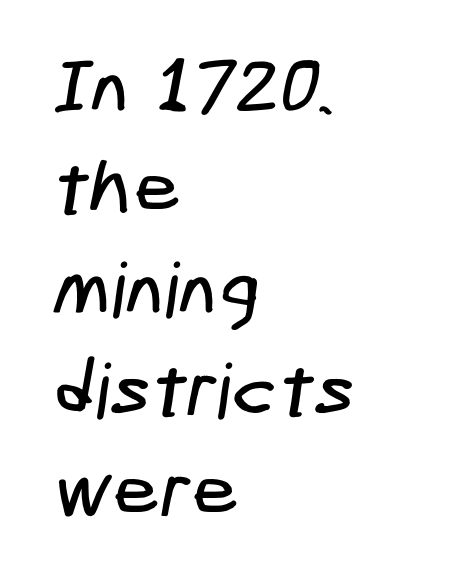
{"serif": "no", "width": "condensed", "stroke_contrast": "low", "x_height": "medium", "underline": "no", "align": "left", "line_spacing": "normal", "line_spacing_ratio": 1.33, "letter_spacing": "normal", "letter_spacing_em": 0.0, "glyph_px": 76}
